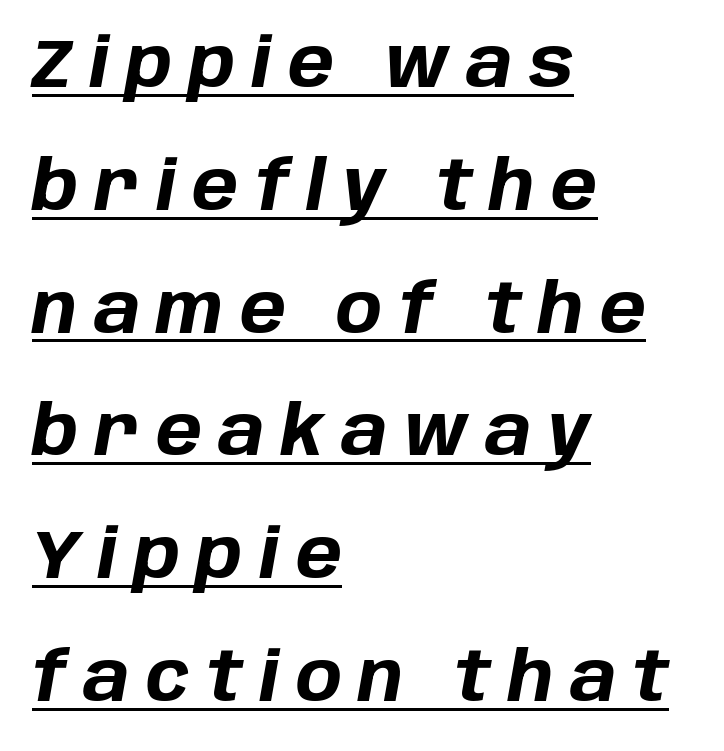
These lines were composed using italics. Strokes here are thick enough to call this a true bold. Notice how the passage keeps a crisp vertical edge on the left only. The typesetter has applied underlining to the passage shown. A typesetter would call this proportional, since set widths differ per character.
